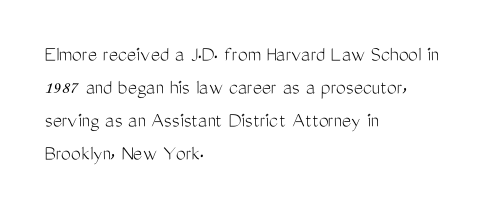
Q: Is the text bold? A: No.
Q: Is the text italic (slanted)? A: No, it is upright.
Q: Is the text underlined? A: No.
Q: How is the paragraph aligned? A: Left-aligned.
Q: Is the spacing between letters normal or unusually wide? A: Normal.
Q: Is the spacing between lines tight, normal or loose? A: Normal.
